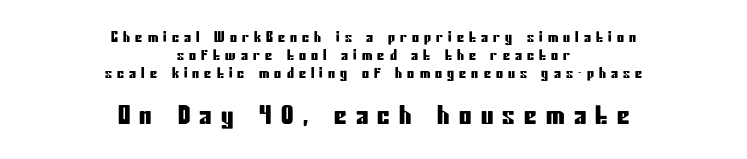
The image shows 25 px text type, upright; set centered, normal line spacing (1.28x), unusually wide letter spacing (+0.37 em), not underlined; the second (bottom) block is 1.79x larger.
